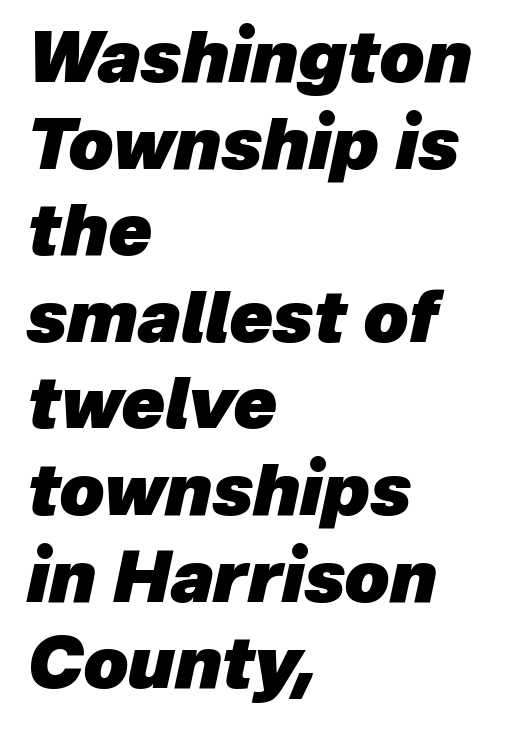
The image shows 71 px heavy type, italic (leaning right); set left-aligned, line spacing 1.22x, normal letter spacing, not underlined; low stroke contrast and a medium x-height.
